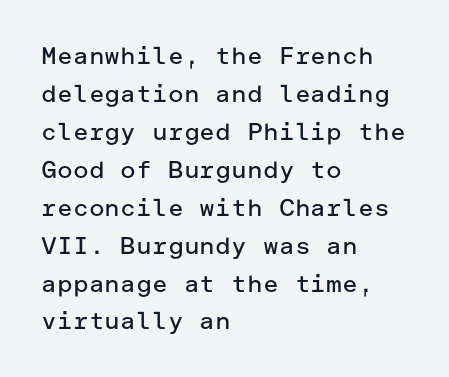
{"italic": "no", "bold": "no", "underline": "no", "align": "left", "line_spacing": "normal", "line_spacing_ratio": 1.58, "letter_spacing": "normal", "letter_spacing_em": 0.0, "glyph_px": 24}
